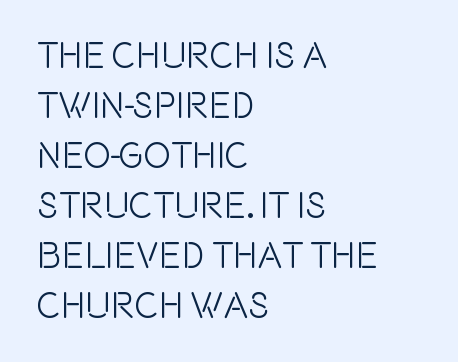
{"serif": "no", "italic": "no", "width": "condensed", "x_height": "large", "monospaced": "no", "underline": "no", "align": "left", "line_spacing": "normal", "line_spacing_ratio": 1.35, "letter_spacing": "normal", "letter_spacing_em": 0.0, "glyph_px": 37}
